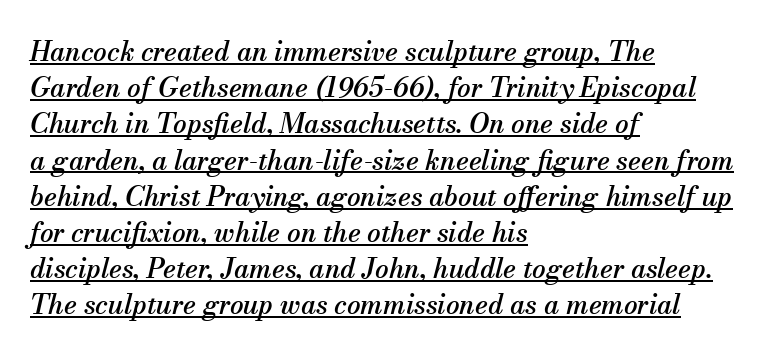
The image shows 27 px text type, italic (leaning right); set left-aligned, normal line spacing (1.34x), normal letter spacing, underlined.
